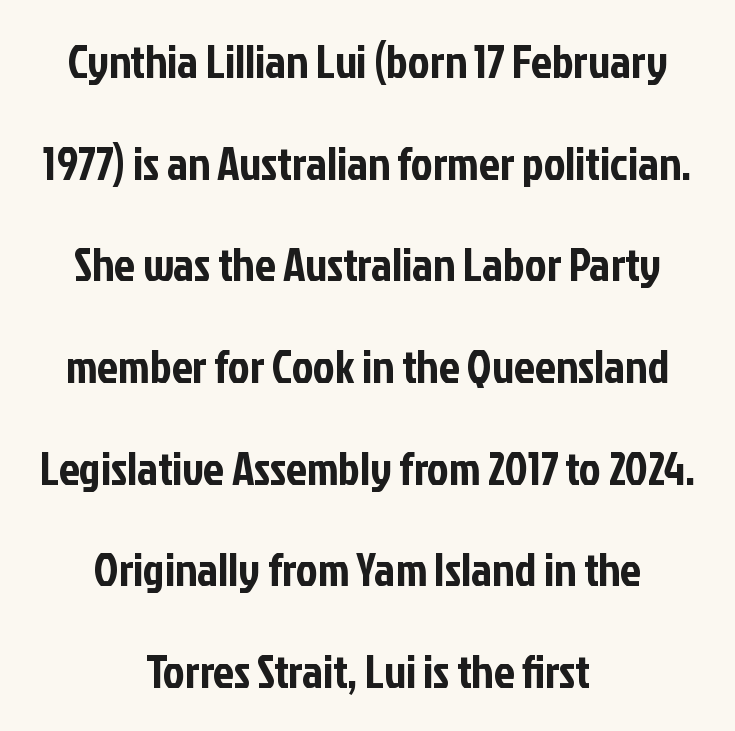
Q: Is the text italic (slanted)? A: No, it is upright.
Q: Is the typeface a serif or a sans-serif typeface? A: Sans-serif.
Q: Is the text underlined? A: No.
Q: How is the paragraph aligned? A: Centered.
Q: Is the spacing between letters normal or unusually wide? A: Normal.
Q: Is the spacing between lines tight, normal or loose? A: Loose.
Q: Width (condensed, normal, or wide)? A: Condensed.
Q: Stroke contrast? A: Low.
Q: x-height? A: Medium.
Q: Monospaced? A: No.
